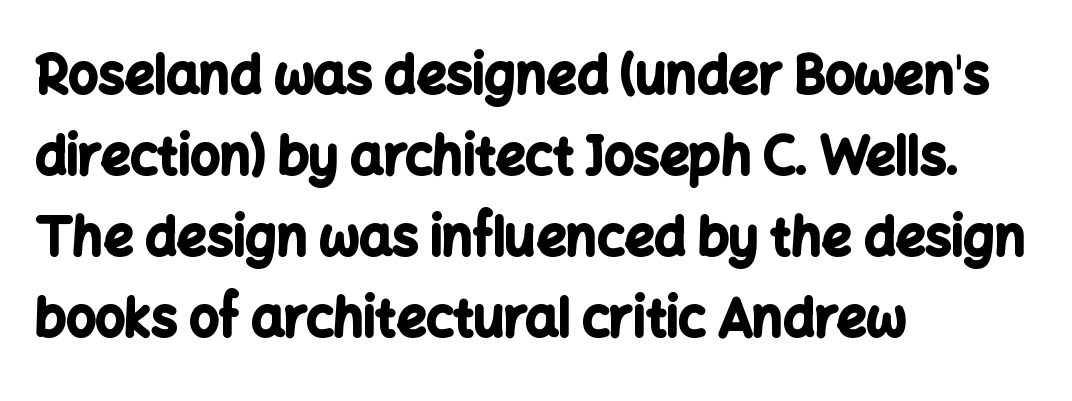
{"serif": "no", "italic": "no", "bold": "yes", "weight": "bold", "width": "normal", "stroke_contrast": "low", "x_height": "medium", "monospaced": "no", "underline": "no", "align": "left", "line_spacing": "normal", "line_spacing_ratio": 1.56, "letter_spacing": "normal", "letter_spacing_em": 0.0, "glyph_px": 52}
